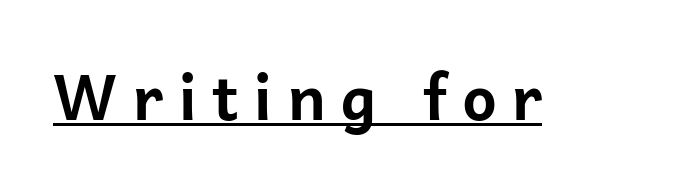
The image shows 62 px bold sans-serif type, upright; set unusually wide letter spacing (+0.24 em), underlined; low stroke contrast and a medium x-height.
